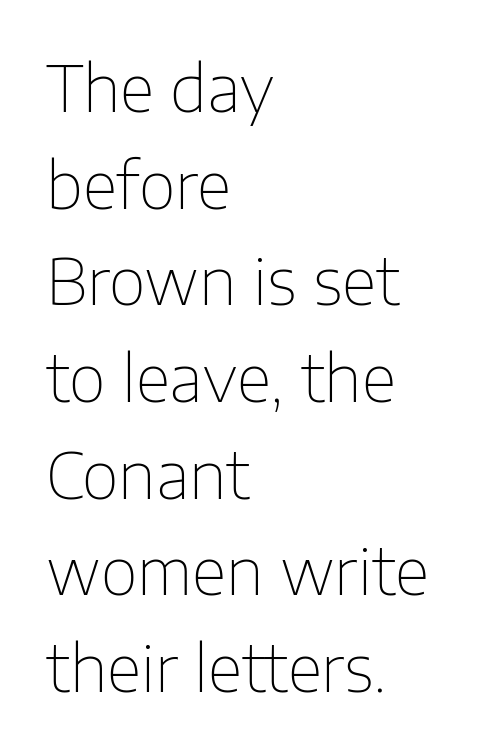
The image shows 64 px thin sans-serif type, upright; set left-aligned, normal line spacing (1.51x), normal letter spacing, not underlined; low stroke contrast and a medium x-height.
